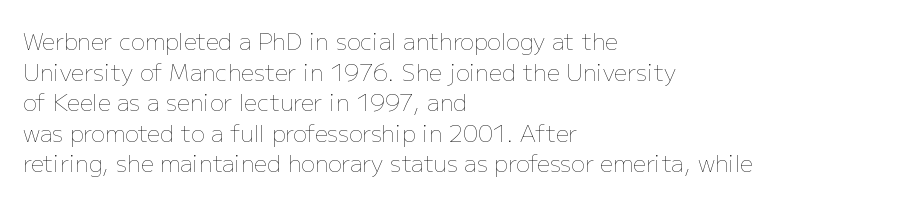
Q: Is the text bold? A: No.
Q: Is the text italic (slanted)? A: No, it is upright.
Q: Is the text underlined? A: No.
Q: How is the paragraph aligned? A: Left-aligned.
Q: Is the spacing between letters normal or unusually wide? A: Normal.
Q: Is the spacing between lines tight, normal or loose? A: Normal.
